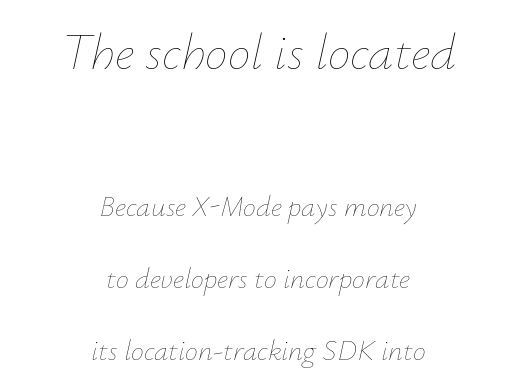
One glance says open: line gaps are wider than usual. Stems and bowls with no extra thickness — not bold. The letters advance in unequal steps, a hallmark of proportional type. Quick note: underline off.
